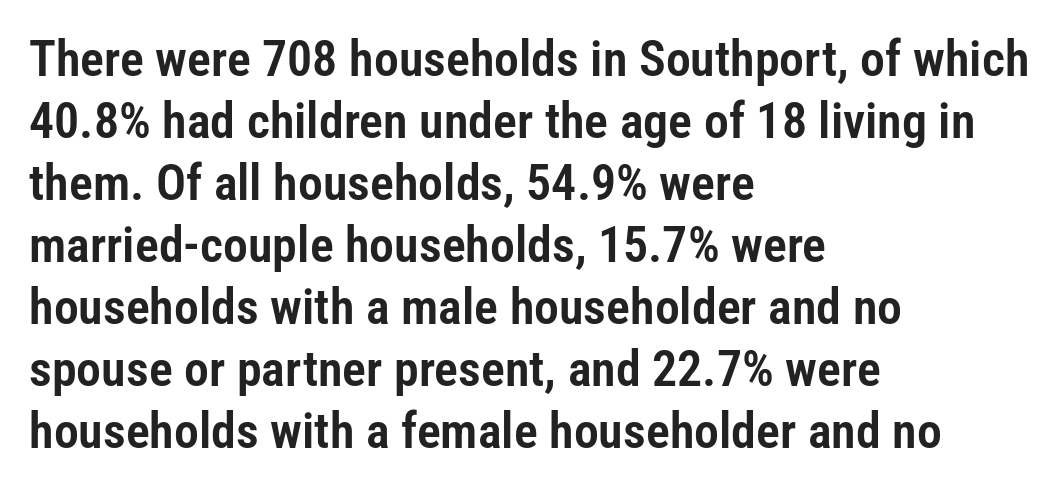
Q: Is the text italic (slanted)? A: No, it is upright.
Q: Is the typeface a serif or a sans-serif typeface? A: Sans-serif.
Q: Is the text underlined? A: No.
Q: How is the paragraph aligned? A: Left-aligned.
Q: Is the spacing between letters normal or unusually wide? A: Normal.
Q: Width (condensed, normal, or wide)? A: Condensed.
Q: Stroke contrast? A: Low.
Q: x-height? A: Medium.
Q: Monospaced? A: No.
